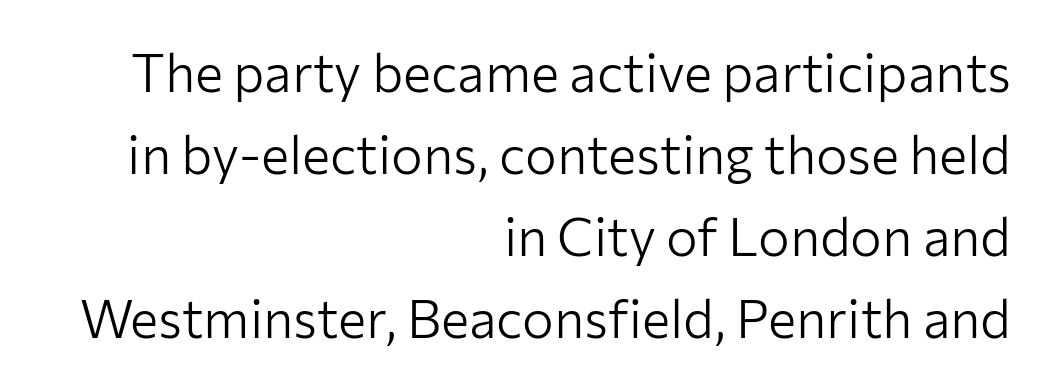
{"serif": "no", "italic": "no", "bold": "no", "weight": "light", "width": "normal", "stroke_contrast": "low", "x_height": "medium", "monospaced": "no", "underline": "no", "align": "right", "line_spacing": "normal", "line_spacing_ratio": 1.55, "letter_spacing": "normal", "letter_spacing_em": 0.0, "glyph_px": 53}
